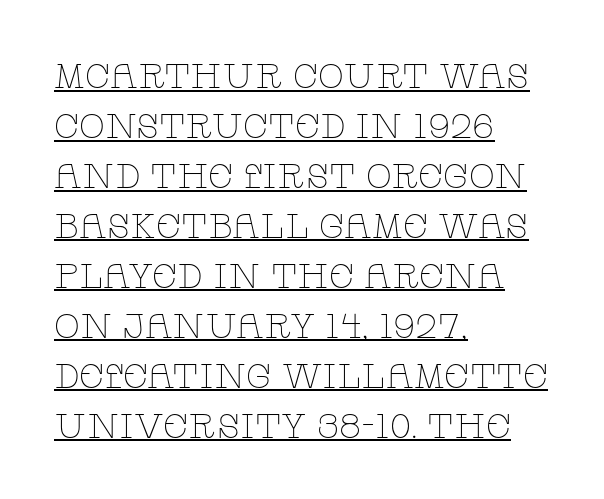
The image shows 34 px thin, wide serif type, upright; set left-aligned, normal line spacing (1.47x), normal letter spacing, underlined; low stroke contrast and a large x-height.
